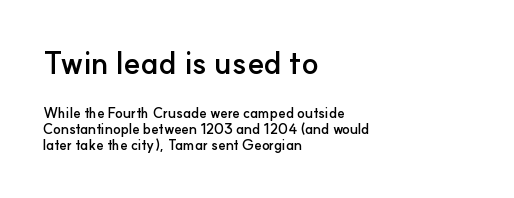
Nope, not italic — everything's standing straight. Looks like regular typesetting: each glyph gets only the width it needs. The compositor pushed each line to the left boundary. Bare-footed words on every line. A dark, heavy texture on the line: the type is bold. The letterforms sit shoulder to shoulder at normal distance.
